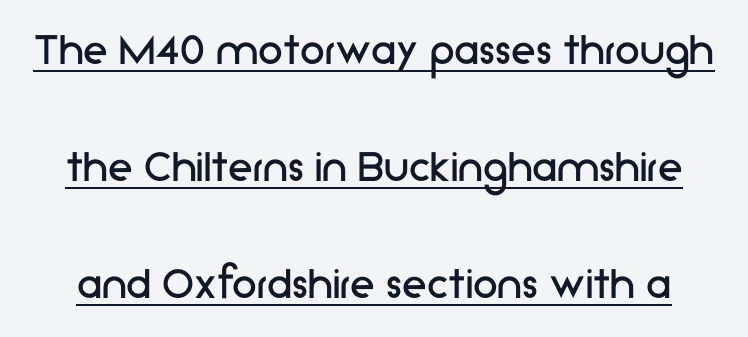
The strokes carry an ordinary text weight at most. These lines are rendered in a variable-pitch font. Reading down the column, the eye jumps a long way to each next line. The lettering stays uniformly vertical, giving the passage a roman look. Honestly, the letter spacing is just normal — you wouldn't notice it.
